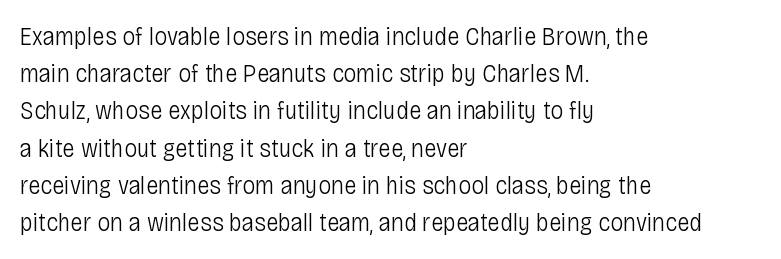
{"italic": "no", "bold": "no", "underline": "no", "align": "left", "line_spacing": "normal", "line_spacing_ratio": 1.43, "letter_spacing": "normal", "letter_spacing_em": 0.0, "glyph_px": 26}
